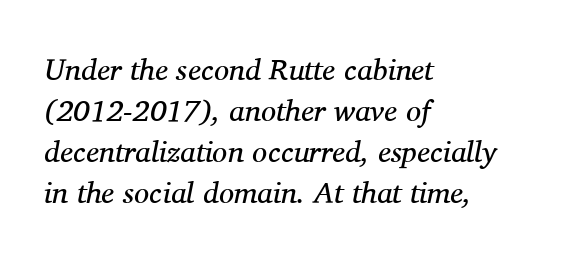
Each word holds together tightly as a unit, with standard inter-letter gaps. The typeface chosen for these lines features serifs. Stroke mass is kept to a normal reading level or below. The lines sit at an ordinary, default distance from one another. A bare baseline throughout the passage. Every row of glyphs begins at an identical x-position on the left.
